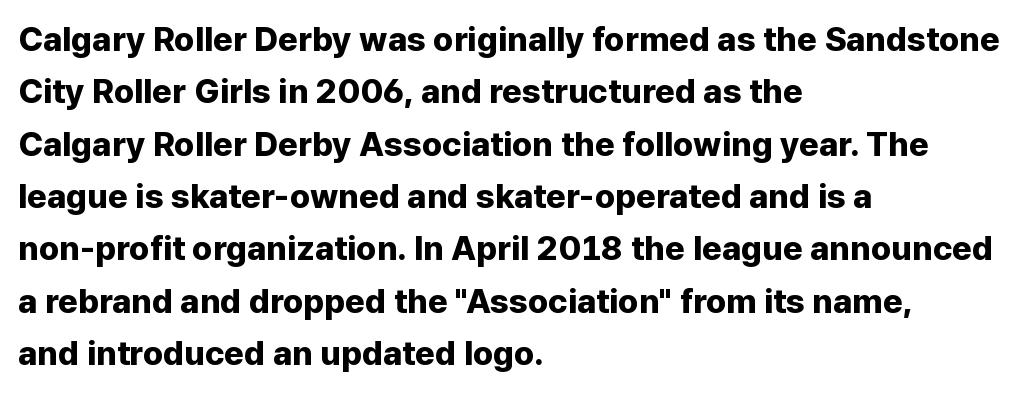
The image shows 34 px bold sans-serif type, upright; set left-aligned, normal line spacing (1.54x), normal letter spacing, not underlined; low stroke contrast and a medium x-height.
